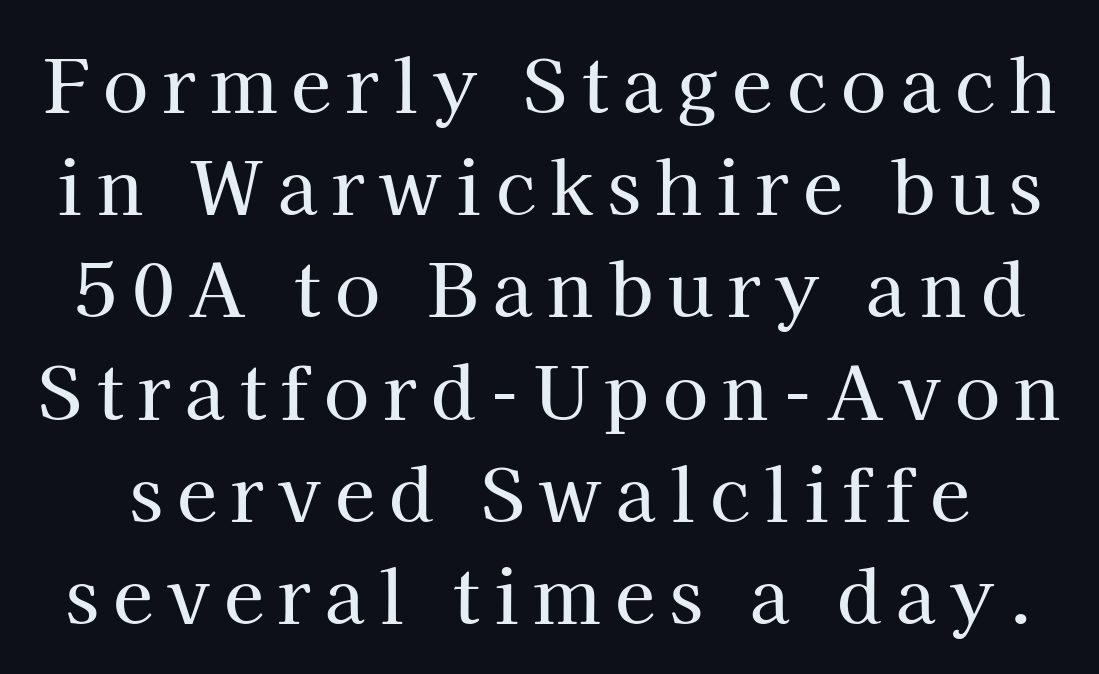
Q: Is the text italic (slanted)? A: No, it is upright.
Q: Is the typeface a serif or a sans-serif typeface? A: Serif.
Q: Is the text underlined? A: No.
Q: Is the spacing between letters normal or unusually wide? A: Unusually wide.
Q: Is the spacing between lines tight, normal or loose? A: Normal.
Q: Width (condensed, normal, or wide)? A: Normal.
Q: Stroke contrast? A: High.
Q: x-height? A: Medium.
Q: Monospaced? A: No.
